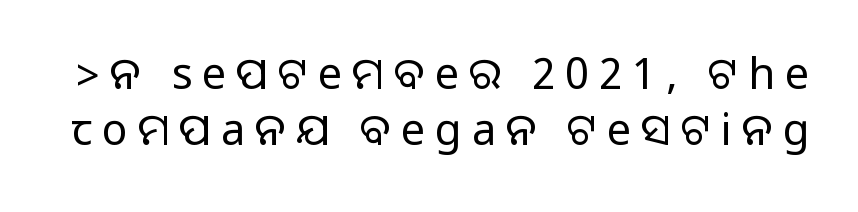
{"serif": "no", "italic": "no", "width": "normal", "stroke_contrast": "medium", "monospaced": "no", "underline": "no", "line_spacing": "normal", "line_spacing_ratio": 1.3, "letter_spacing": "wide", "letter_spacing_em": 0.23, "glyph_px": 43}
